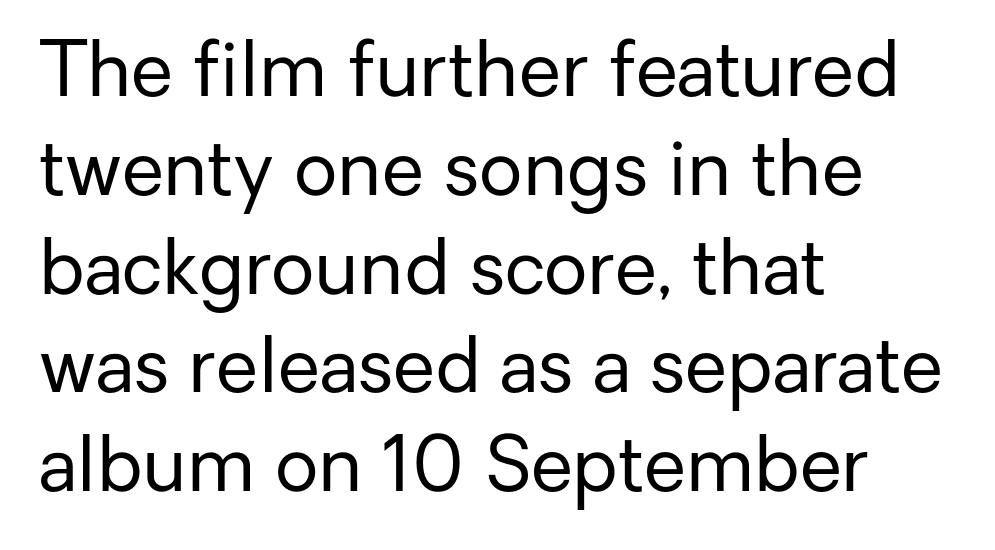
{"serif": "no", "italic": "no", "bold": "no", "weight": "regular", "width": "normal", "stroke_contrast": "low", "x_height": "medium", "monospaced": "no", "underline": "no", "align": "left", "line_spacing": "normal", "line_spacing_ratio": 1.3, "letter_spacing": "normal", "letter_spacing_em": 0.0, "glyph_px": 76}
